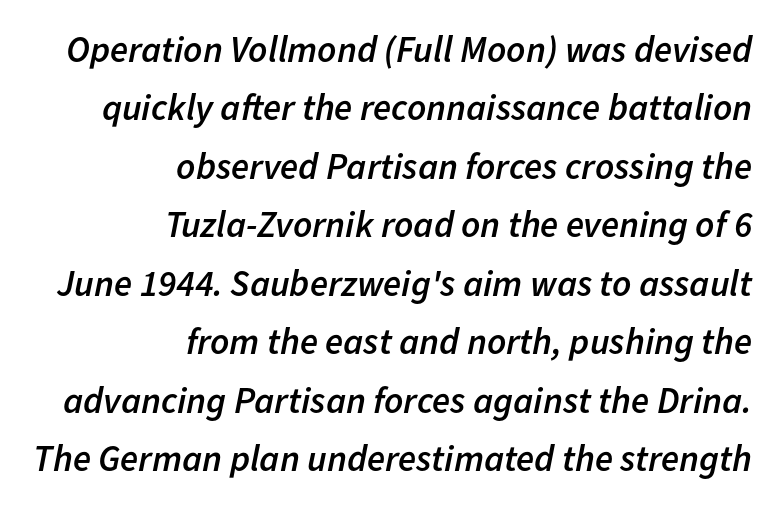
Q: Is the text bold? A: Semi-bold.
Q: Is the text italic (slanted)? A: Yes, it leans right by about 11 degrees.
Q: Is the text underlined? A: No.
Q: How is the paragraph aligned? A: Right-aligned.
Q: Is the spacing between letters normal or unusually wide? A: Normal.
Q: Is the spacing between lines tight, normal or loose? A: Normal.
Q: Width (condensed, normal, or wide)? A: Normal.
Q: Stroke contrast? A: Low.
Q: x-height? A: Medium.
Q: Monospaced? A: No.
